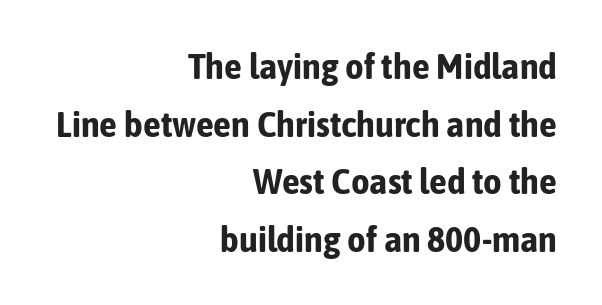
Q: Is the text bold? A: Yes.
Q: Is the text italic (slanted)? A: No, it is upright.
Q: Is the typeface a serif or a sans-serif typeface? A: Sans-serif.
Q: Is the text underlined? A: No.
Q: How is the paragraph aligned? A: Right-aligned.
Q: Is the spacing between letters normal or unusually wide? A: Normal.
Q: Is the spacing between lines tight, normal or loose? A: Normal.
Q: Width (condensed, normal, or wide)? A: Condensed.
Q: Stroke contrast? A: Low.
Q: x-height? A: Medium.
Q: Monospaced? A: No.
